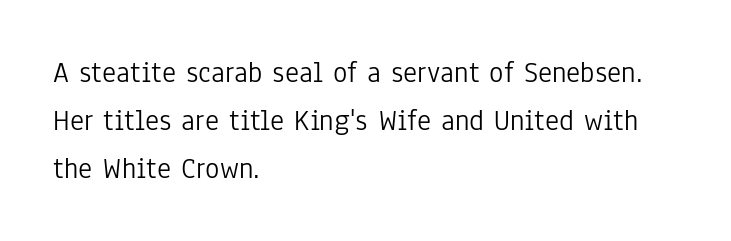
The image shows 30 px light, condensed sans-serif type, upright; set left-aligned, normal line spacing (1.6x), normal letter spacing, not underlined; low stroke contrast and a medium x-height.
